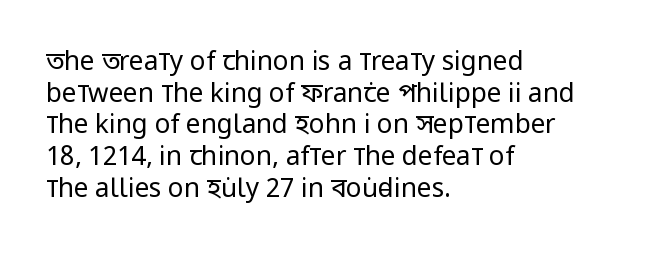
Nope, not italic — everything's standing straight. The font is comparable to plain body text, perhaps lighter. Inter-character spacing is left at the font's built-in metrics. The zone under the glyphs is completely vacant. These lines are set flush left with a ragged right edge.
